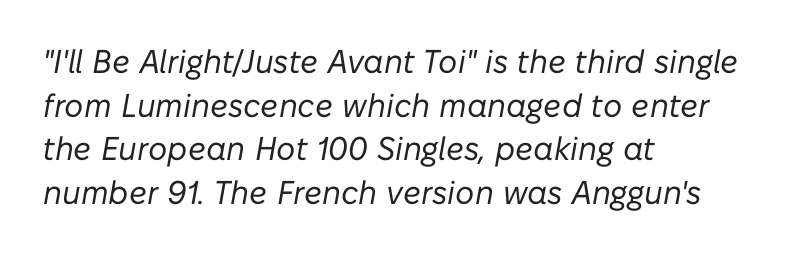
The image shows 33 px regular-weight type, italic (leaning right); set left-aligned, normal line spacing (1.32x), normal letter spacing, not underlined; low stroke contrast and a medium x-height.
